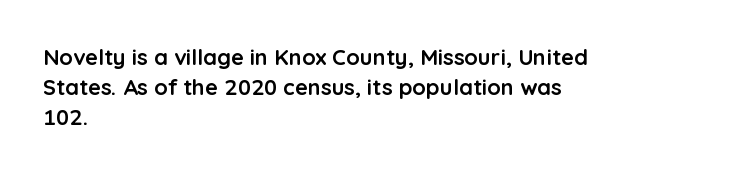
{"italic": "no", "bold": "yes", "underline": "no", "align": "left", "line_spacing": "normal", "line_spacing_ratio": 1.37, "letter_spacing": "normal", "letter_spacing_em": 0.0, "glyph_px": 22}
